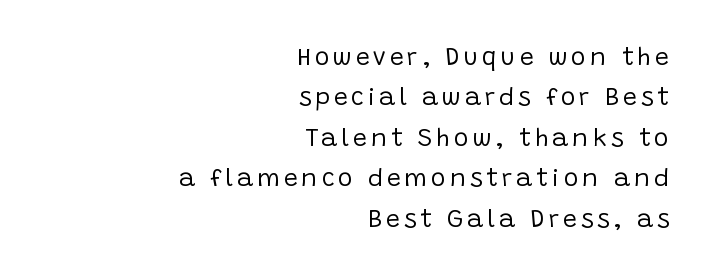
Q: Is the text bold? A: No.
Q: Is the text italic (slanted)? A: No, it is upright.
Q: Is the text underlined? A: No.
Q: How is the paragraph aligned? A: Right-aligned.
Q: Is the spacing between lines tight, normal or loose? A: Normal.
